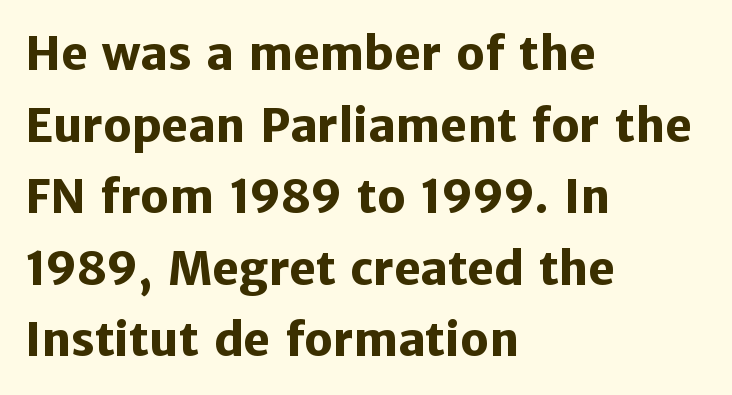
{"serif": "no", "italic": "no", "bold": "yes", "weight": "heavy", "width": "normal", "stroke_contrast": "low", "x_height": "medium", "monospaced": "no", "underline": "no", "align": "left", "line_spacing": "normal", "line_spacing_ratio": 1.59, "letter_spacing": "normal", "letter_spacing_em": 0.0, "glyph_px": 45}
